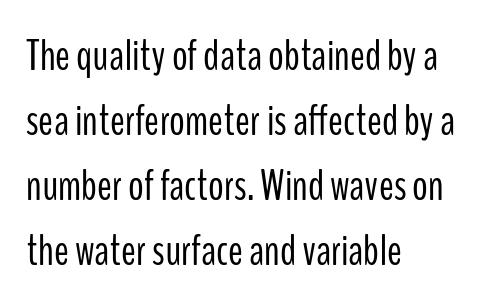
Q: Is the text bold? A: No.
Q: Is the text italic (slanted)? A: No, it is upright.
Q: Is the typeface a serif or a sans-serif typeface? A: Sans-serif.
Q: Is the text underlined? A: No.
Q: How is the paragraph aligned? A: Left-aligned.
Q: Is the spacing between letters normal or unusually wide? A: Normal.
Q: Is the spacing between lines tight, normal or loose? A: Normal.
Q: Width (condensed, normal, or wide)? A: Condensed.
Q: Stroke contrast? A: Low.
Q: x-height? A: Medium.
Q: Monospaced? A: No.
